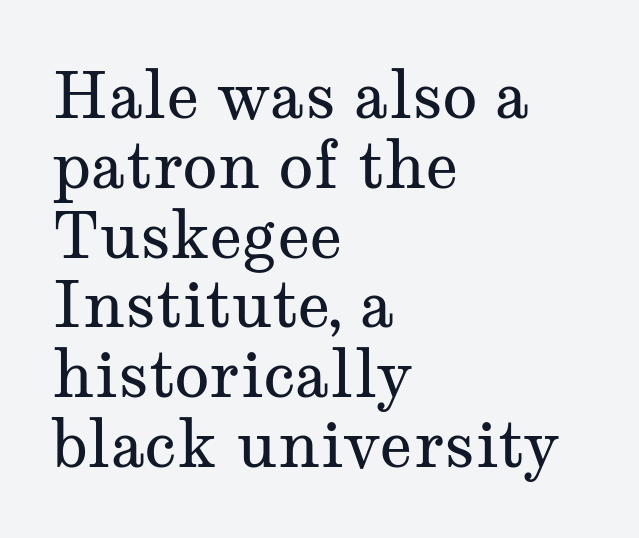
Short and long lines alike share a common starting point at left. Tightly led — the rows are bunched. Lines of text with bare space underneath. The rendering uses natural spacing where letterforms have individual widths. Are there feet on the stems? There are — it's a serif.
